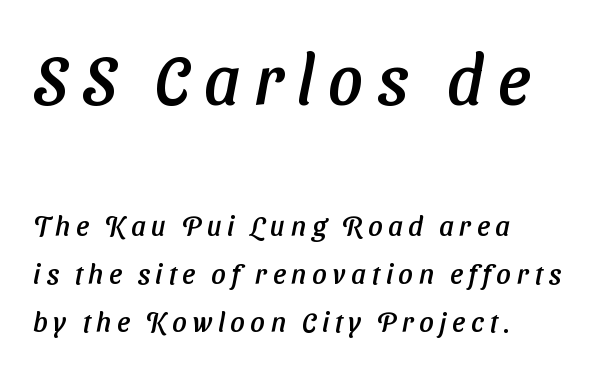
Q: Is the typeface a serif or a sans-serif typeface? A: Sans-serif.
Q: Is the text underlined? A: No.
Q: How is the paragraph aligned? A: Left-aligned.
Q: Is the spacing between letters normal or unusually wide? A: Unusually wide.
Q: Which block of text is set in a larger size, the first (top) or the second (bottom)? A: The first (top) one.
Q: Width (condensed, normal, or wide)? A: Normal.
Q: Stroke contrast? A: Low.
Q: x-height? A: Medium.
Q: Monospaced? A: No.
